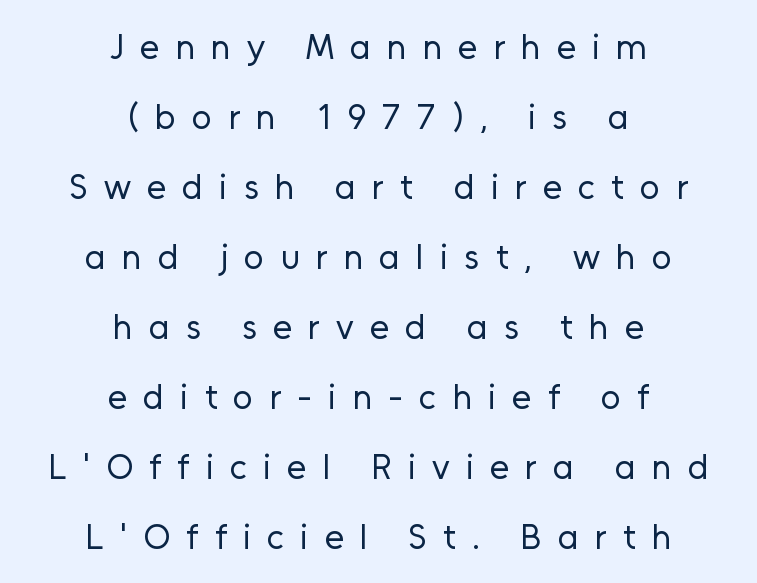
The image shows 35 px regular-weight sans-serif type, upright; set centered, loose line spacing (2.0x), unusually wide letter spacing (+0.46 em), not underlined; low stroke contrast and a medium x-height.
